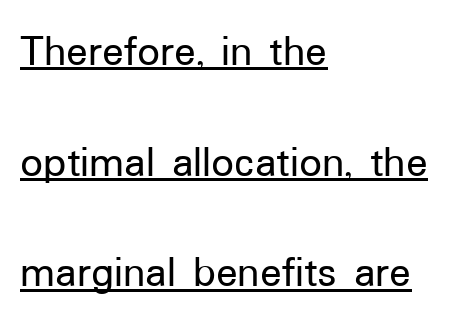
{"serif": "no", "italic": "no", "width": "normal", "stroke_contrast": "low", "x_height": "medium", "monospaced": "no", "underline": "yes", "align": "left", "line_spacing": "loose", "line_spacing_ratio": 2.46, "letter_spacing": "normal", "letter_spacing_em": 0.0, "glyph_px": 45}
